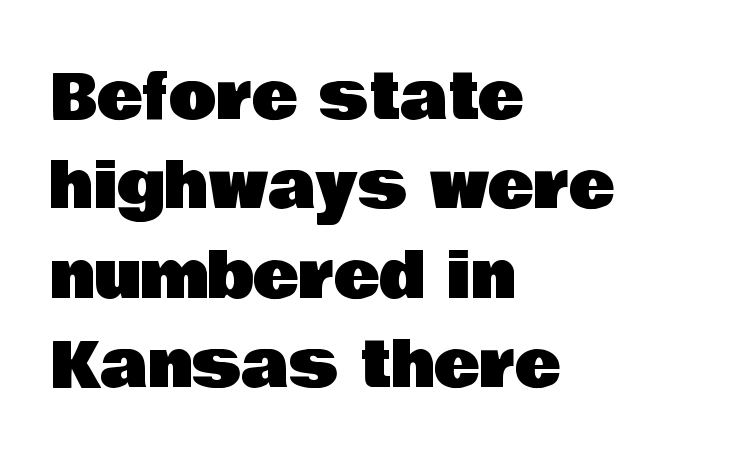
{"serif": "no", "italic": "no", "width": "normal", "stroke_contrast": "low", "x_height": "large", "monospaced": "no", "underline": "no", "align": "left", "line_spacing": "normal", "line_spacing_ratio": 1.44, "letter_spacing": "normal", "letter_spacing_em": 0.0, "glyph_px": 62}
